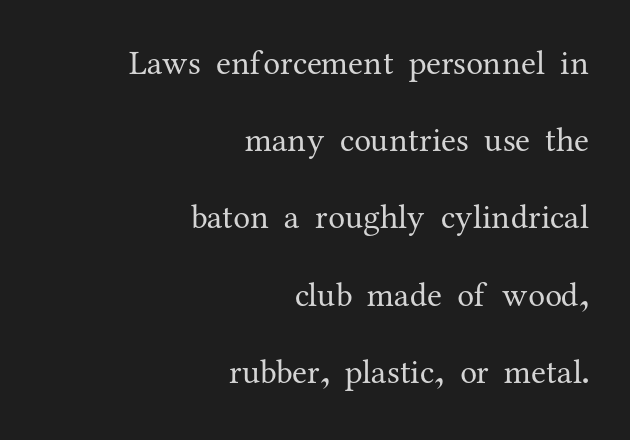
Q: Is the text bold? A: No.
Q: Is the text italic (slanted)? A: No, it is upright.
Q: Is the typeface a serif or a sans-serif typeface? A: Serif.
Q: Is the text underlined? A: No.
Q: How is the paragraph aligned? A: Right-aligned.
Q: Is the spacing between letters normal or unusually wide? A: Normal.
Q: Is the spacing between lines tight, normal or loose? A: Loose.
Q: Width (condensed, normal, or wide)? A: Normal.
Q: Stroke contrast? A: Medium.
Q: x-height? A: Medium.
Q: Monospaced? A: No.
